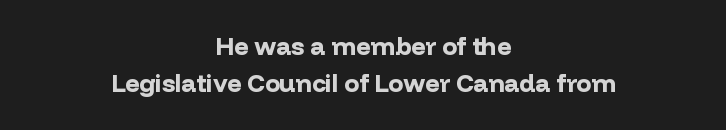
The image shows 25 px bold type, upright; set centered, normal line spacing (1.49x), normal letter spacing, not underlined.
